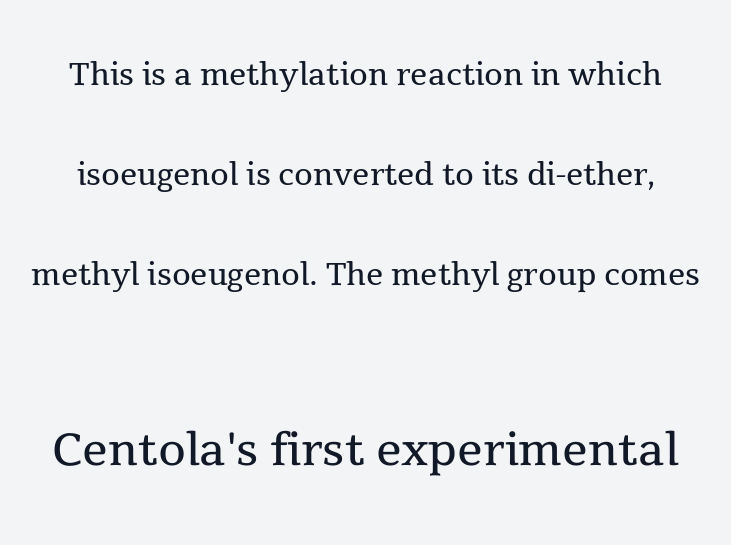
Here the designer chose a conventional face with non-uniform glyph widths. The rendering enlarges the type as you move from the upper chunk to the lower. Notice the wide empty band between every row — that's loose leading. The letters sit at their default tracking, neither squeezed nor spread. In terms of posture, this sample is upright. Descenders hang freely into open space.
